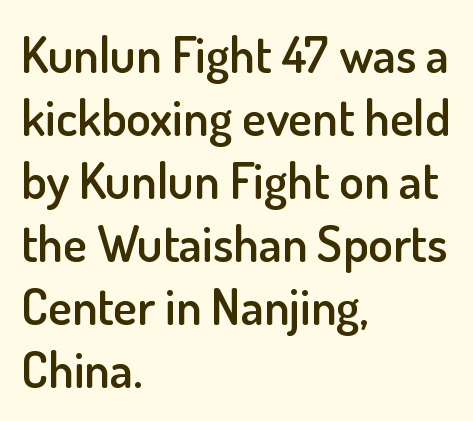
Q: Is the text bold? A: Semi-bold.
Q: Is the text italic (slanted)? A: No, it is upright.
Q: Is the typeface a serif or a sans-serif typeface? A: Sans-serif.
Q: Is the text underlined? A: No.
Q: How is the paragraph aligned? A: Left-aligned.
Q: Is the spacing between letters normal or unusually wide? A: Normal.
Q: Is the spacing between lines tight, normal or loose? A: Normal.
Q: Width (condensed, normal, or wide)? A: Normal.
Q: Stroke contrast? A: Low.
Q: x-height? A: Small.
Q: Monospaced? A: No.
